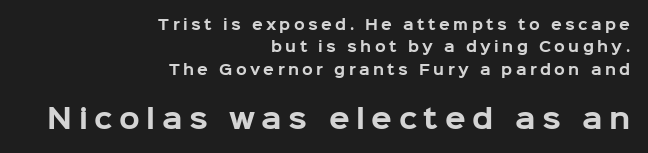
The image shows 27 px bold type, upright; set right-aligned, normal line spacing (1.6x), unusually wide letter spacing (+0.24 em), not underlined; the second (bottom) block is 1.93x larger.
